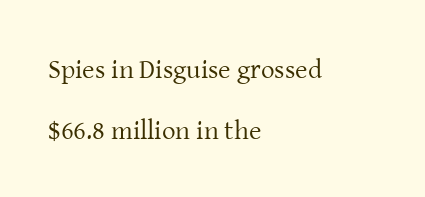
Does the copy run flush right? No — it runs flush left. The glyphs are unaccompanied by any horizontal stroke below them. Is the stroke heavy? The answer is a plain regular-or-lighter. Quick note: interline space is abundant. Observe the ordinary spacing: letters are neighbours, not strangers.
